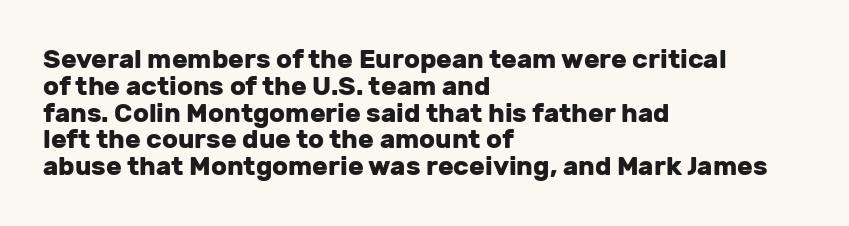
Q: Is the text bold? A: Yes.
Q: Is the text italic (slanted)? A: No, it is upright.
Q: Is the text underlined? A: No.
Q: How is the paragraph aligned? A: Left-aligned.
Q: Is the spacing between letters normal or unusually wide? A: Normal.
Q: Is the spacing between lines tight, normal or loose? A: Tight.
